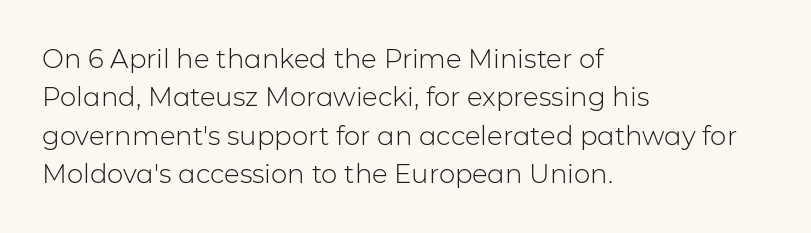
Q: Is the text bold? A: No.
Q: Is the text italic (slanted)? A: No, it is upright.
Q: Is the text underlined? A: No.
Q: How is the paragraph aligned? A: Left-aligned.
Q: Is the spacing between letters normal or unusually wide? A: Normal.
Q: Is the spacing between lines tight, normal or loose? A: Normal.
